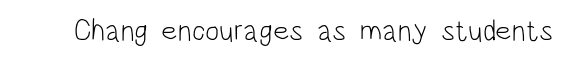
Only glyphs here, with clear space below each row. Examine the stroke ends and you'll find no serifs. The lettering stays uniformly vertical, giving the passage a roman look. This sample has the flowing, uneven cadence of proportional lettering.
